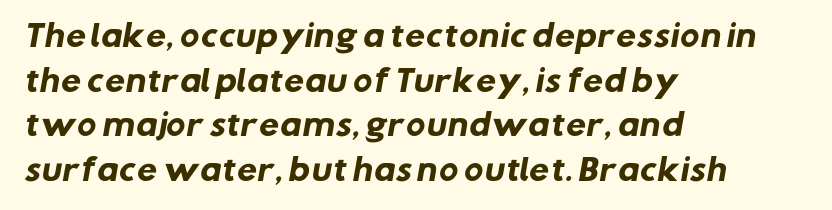
The image shows 29 px heavy sans-serif type; set left-aligned, normal line spacing (1.54x), normal letter spacing, not underlined; low stroke contrast and a medium x-height.
